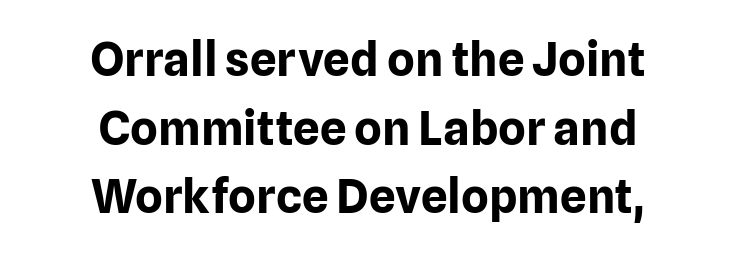
The image shows 47 px bold sans-serif type, upright; set centered, normal line spacing (1.46x), normal letter spacing, not underlined; low stroke contrast and a medium x-height.
